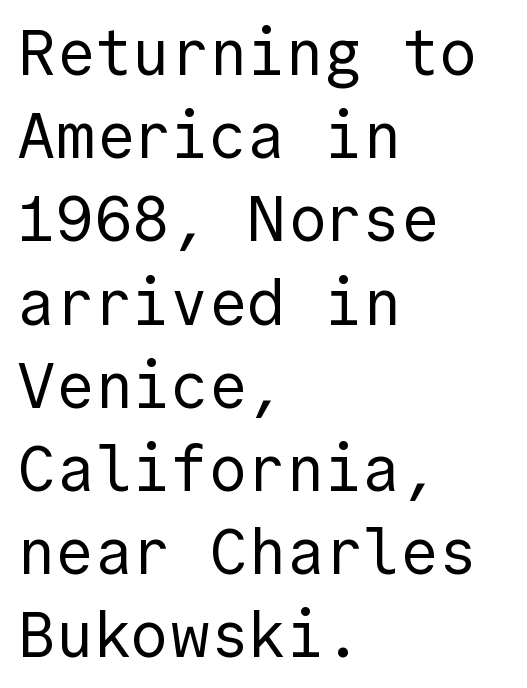
{"serif": "no", "italic": "no", "bold": "no", "weight": "regular", "width": "normal", "x_height": "medium", "underline": "no", "align": "left", "line_spacing": "normal", "line_spacing_ratio": 1.3, "letter_spacing": "normal", "letter_spacing_em": 0.0, "glyph_px": 64}
